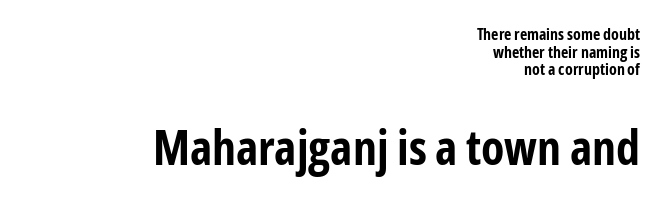
Is this a sans? Yes — the strokes have no serifs. The following chunk of copy outweighs the initial chunk in type size. A dark, heavy texture on the line: the type is bold. Caption: multi-line text, flush right, ragged left. Posture: upright roman.
